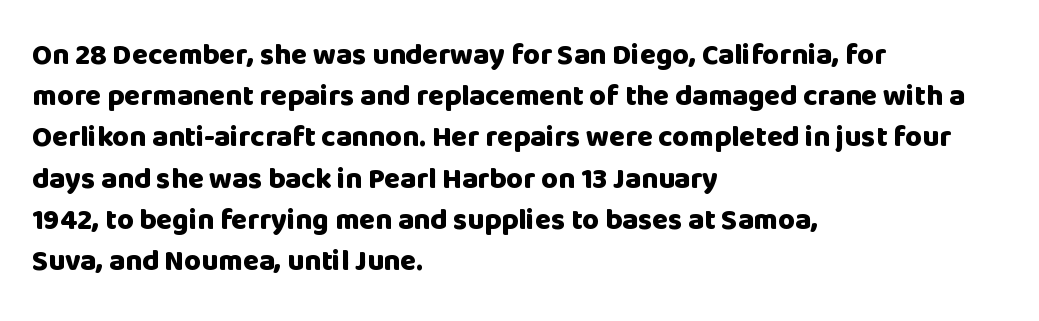
{"serif": "no", "italic": "no", "bold": "yes", "weight": "heavy", "width": "normal", "stroke_contrast": "low", "x_height": "large", "monospaced": "no", "underline": "no", "align": "left", "line_spacing": "normal", "line_spacing_ratio": 1.42, "letter_spacing": "normal", "letter_spacing_em": 0.0, "glyph_px": 29}
